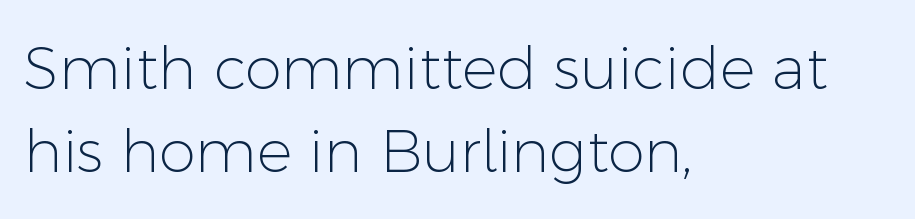
This sample uses an upright cut, with every glyph sitting square on the baseline. Observe the ordinary spacing: letters are neighbours, not strangers. The line-height multiplier appears to be the usual default. Here the designer chose a conventional face with non-uniform glyph widths. The rag falls on the right side of this text block. Words float on clear page, feet unadorned.
